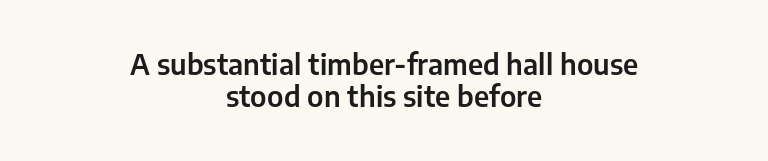
Q: Is the text italic (slanted)? A: No, it is upright.
Q: Is the typeface a serif or a sans-serif typeface? A: Sans-serif.
Q: Is the text underlined? A: No.
Q: How is the paragraph aligned? A: Centered.
Q: Is the spacing between letters normal or unusually wide? A: Normal.
Q: Width (condensed, normal, or wide)? A: Normal.
Q: Stroke contrast? A: Low.
Q: x-height? A: Medium.
Q: Monospaced? A: No.
